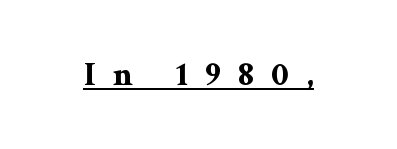
The image shows 35 px bold, wide serif type, upright; set unusually wide letter spacing (+0.49 em), underlined; medium stroke contrast and a medium x-height.
